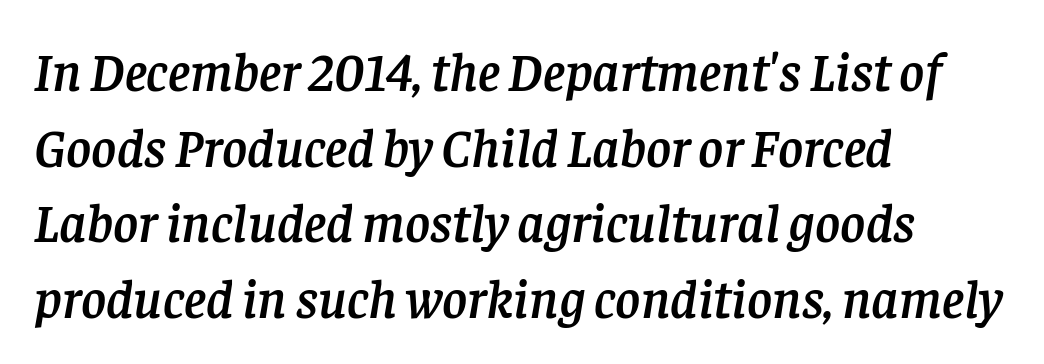
Q: Is the text italic (slanted)? A: Yes, it leans right by about 8 degrees.
Q: Is the typeface a serif or a sans-serif typeface? A: Serif.
Q: Is the text underlined? A: No.
Q: How is the paragraph aligned? A: Left-aligned.
Q: Is the spacing between letters normal or unusually wide? A: Normal.
Q: Is the spacing between lines tight, normal or loose? A: Normal.
Q: Width (condensed, normal, or wide)? A: Normal.
Q: Stroke contrast? A: Low.
Q: x-height? A: Large.
Q: Monospaced? A: No.
